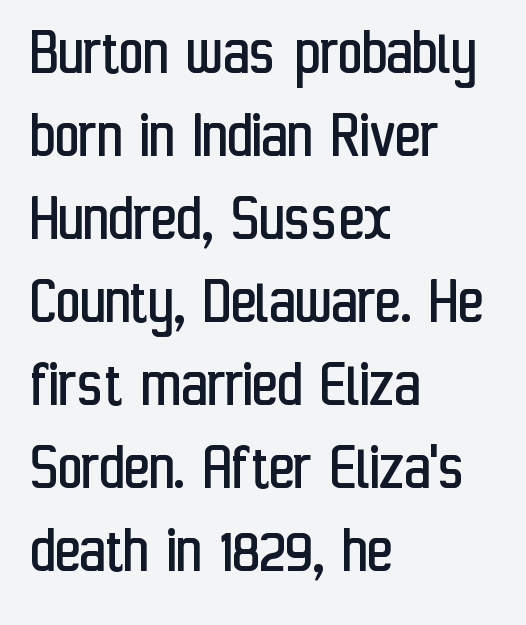
Q: Is the text bold? A: No.
Q: Is the text italic (slanted)? A: No, it is upright.
Q: Is the typeface a serif or a sans-serif typeface? A: Sans-serif.
Q: Is the text underlined? A: No.
Q: How is the paragraph aligned? A: Left-aligned.
Q: Is the spacing between letters normal or unusually wide? A: Normal.
Q: Width (condensed, normal, or wide)? A: Condensed.
Q: Stroke contrast? A: Low.
Q: x-height? A: Medium.
Q: Monospaced? A: No.
